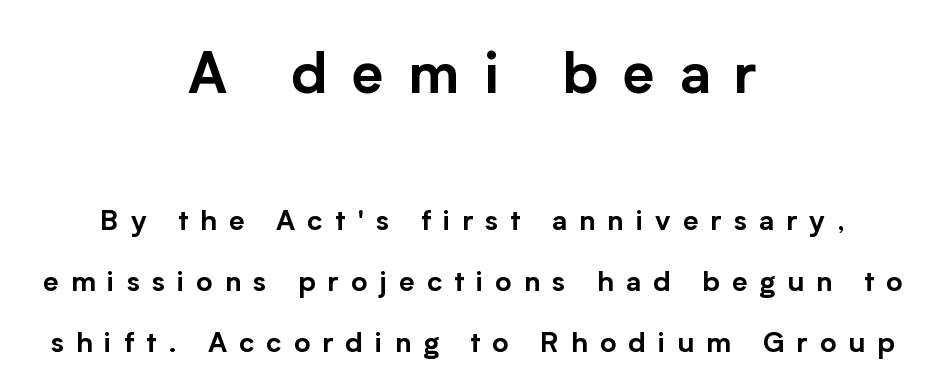
The image shows 57 px sans-serif type, upright; set centered, loose line spacing (2.17x), unusually wide letter spacing (+0.43 em), not underlined; the first (top) block is 2.04x larger; low stroke contrast and a medium x-height.
